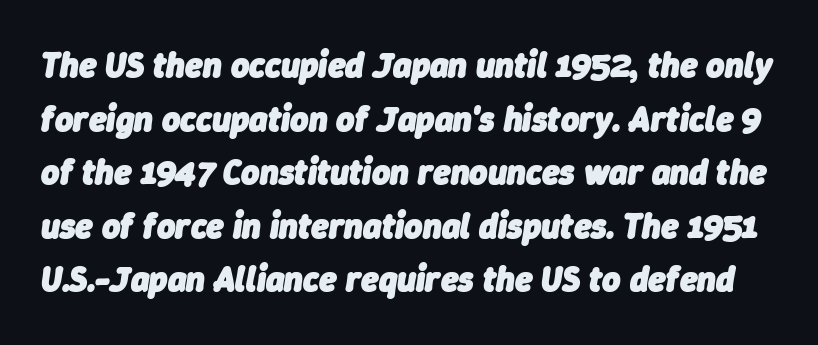
{"italic": "yes", "lean": "right", "slant_degrees": 9, "bold": "yes", "weight": "heavy", "width": "normal", "stroke_contrast": "low", "x_height": "medium", "monospaced": "no", "underline": "no", "line_spacing": "normal", "line_spacing_ratio": 1.53, "letter_spacing": "normal", "letter_spacing_em": 0.0, "glyph_px": 35}
